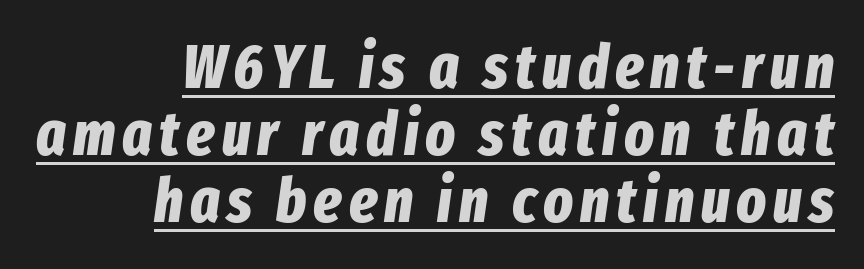
The image shows 62 px bold, condensed type, italic (leaning right); set right-aligned, tight line spacing (1.08x), underlined; low stroke contrast and a medium x-height.
